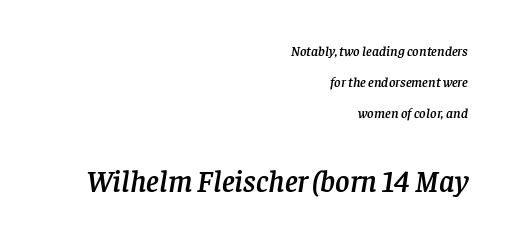
Between one letter and the next there's only the usual sliver of space. Compared with typical paragraphs, the rows here are farther apart. Here the designer chose a conventional face with non-uniform glyph widths. Here the second block reads like a headline and the first like body copy.
